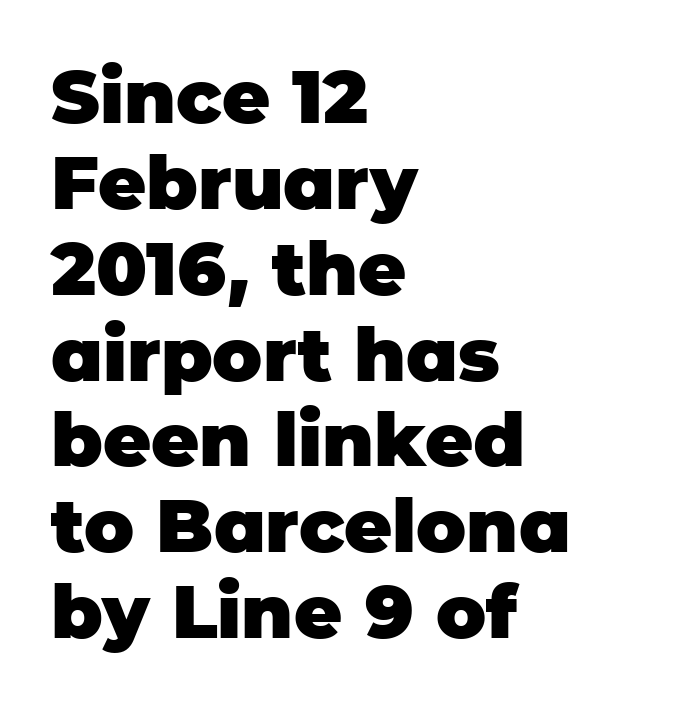
Q: Is the text bold? A: Yes.
Q: Is the text italic (slanted)? A: No, it is upright.
Q: Is the typeface a serif or a sans-serif typeface? A: Sans-serif.
Q: Is the text underlined? A: No.
Q: How is the paragraph aligned? A: Left-aligned.
Q: Is the spacing between letters normal or unusually wide? A: Normal.
Q: Width (condensed, normal, or wide)? A: Normal.
Q: Stroke contrast? A: Low.
Q: x-height? A: Large.
Q: Monospaced? A: No.
